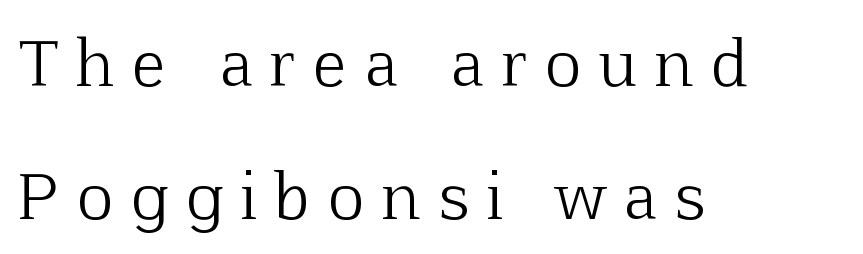
Q: Is the text bold? A: No.
Q: Is the text italic (slanted)? A: No, it is upright.
Q: Is the typeface a serif or a sans-serif typeface? A: Serif.
Q: Is the text underlined? A: No.
Q: How is the paragraph aligned? A: Left-aligned.
Q: Is the spacing between letters normal or unusually wide? A: Unusually wide.
Q: Is the spacing between lines tight, normal or loose? A: Loose.
Q: Width (condensed, normal, or wide)? A: Normal.
Q: Stroke contrast? A: Low.
Q: x-height? A: Medium.
Q: Monospaced? A: No.
